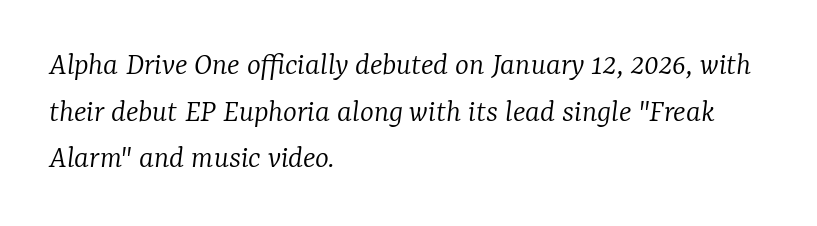
Q: Is the text bold? A: No.
Q: Is the text italic (slanted)? A: Yes, it leans right by about 7 degrees.
Q: Is the typeface a serif or a sans-serif typeface? A: Serif.
Q: Is the text underlined? A: No.
Q: How is the paragraph aligned? A: Left-aligned.
Q: Is the spacing between letters normal or unusually wide? A: Normal.
Q: Is the spacing between lines tight, normal or loose? A: Normal.
Q: Width (condensed, normal, or wide)? A: Normal.
Q: Stroke contrast? A: Low.
Q: x-height? A: Medium.
Q: Monospaced? A: No.
